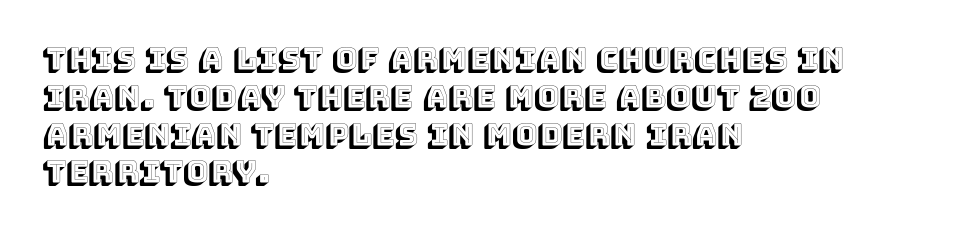
Every stem runs plumb, perpendicular to the baseline. Evenly set lines give the paragraph a standard silhouette. This sample uses plain, unmodified letter spacing. Horizontal alignment here is leftward, the default for most running prose. Honestly, there is no underline to notice here at all.
